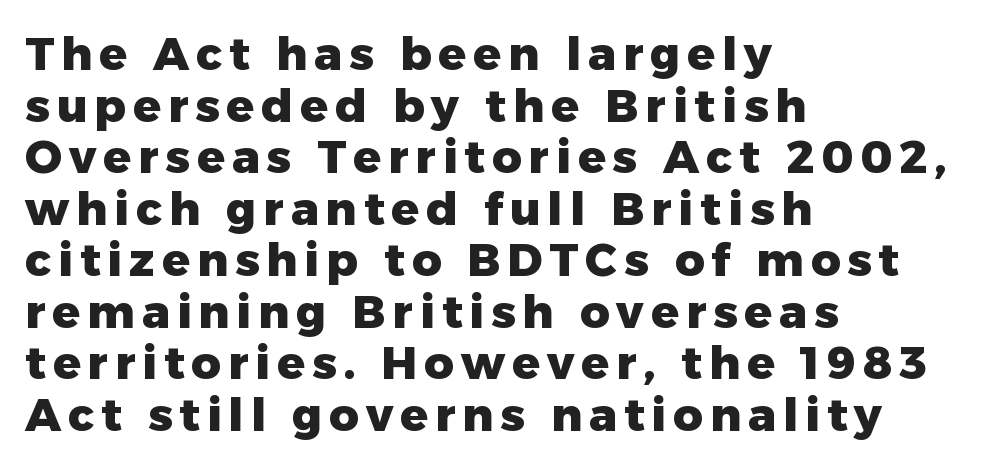
{"serif": "no", "italic": "no", "bold": "yes", "weight": "heavy", "width": "normal", "stroke_contrast": "low", "x_height": "medium", "monospaced": "no", "underline": "no", "align": "left", "line_spacing": "tight", "line_spacing_ratio": 1.12, "glyph_px": 46}
